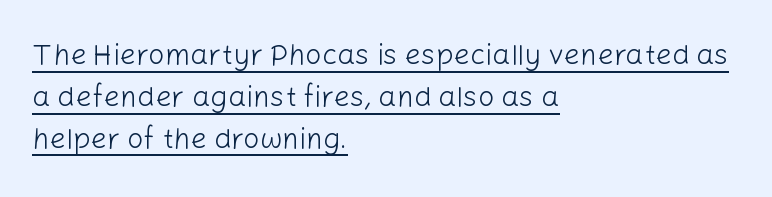
{"serif": "no", "italic": "no", "bold": "no", "weight": "light", "width": "normal", "stroke_contrast": "low", "x_height": "medium", "monospaced": "no", "underline": "yes", "align": "left", "line_spacing": "normal", "line_spacing_ratio": 1.44, "letter_spacing": "normal", "letter_spacing_em": 0.0, "glyph_px": 29}
